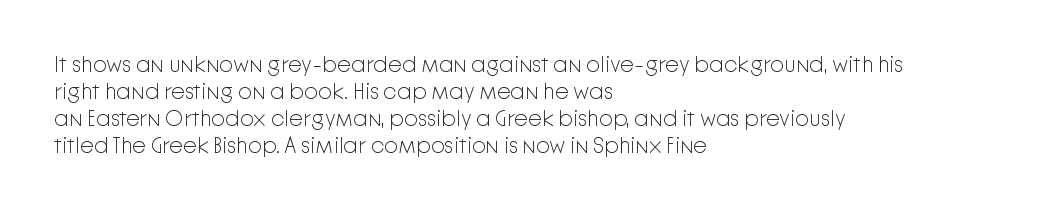
Beneath every word, the page is bare. The lettering holds an erect, upright posture throughout. Caption: face not bold, strokes unweighted. The gaps between neighbouring characters are ordinary and unremarkable.
